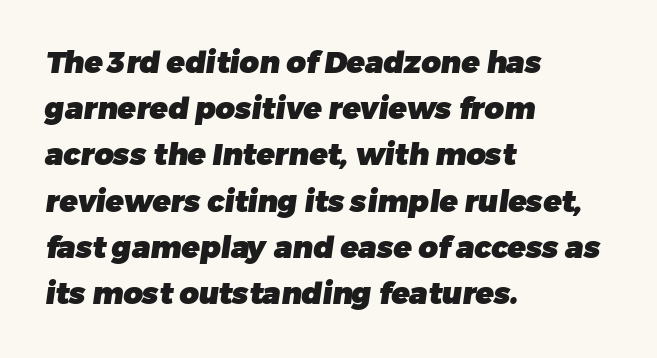
Does extra space separate the letters? No, they use regular spacing. This sample is left-justified, so line endings fall wherever the words run out. The words here are not underlined. Rows of type keep a routine distance in the vertical direction.
